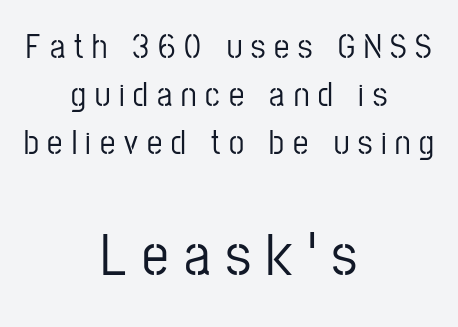
The image shows 59 px condensed sans-serif type, upright; set centered, normal line spacing (1.41x), unusually wide letter spacing (+0.26 em), not underlined; the second (bottom) block is 1.74x larger; low stroke contrast and a medium x-height.
